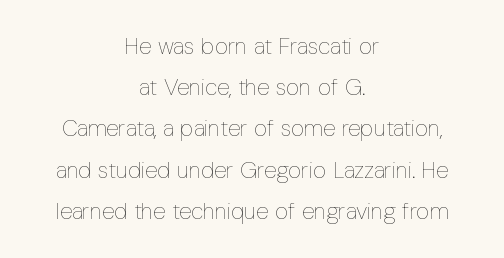
The words here are not underlined. Unbolded letterforms with no extra heft. Every stem runs plumb, perpendicular to the baseline. The lines in this sample share a center point and differ in where they start and stop.
